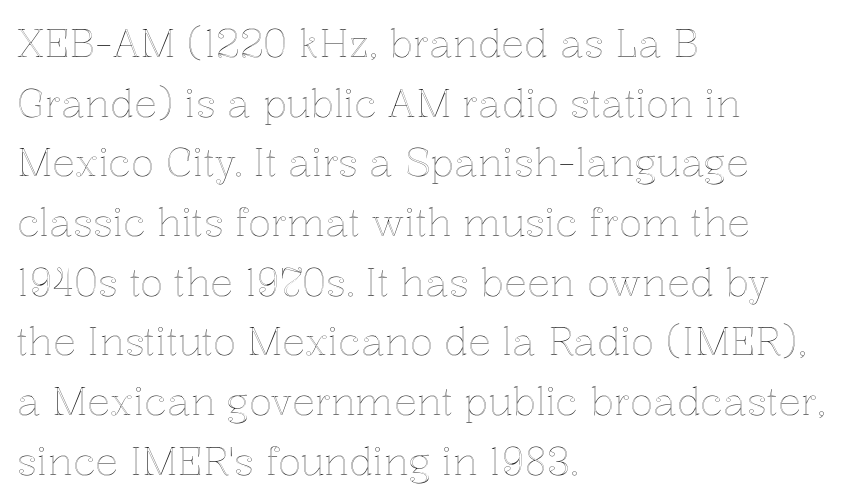
Q: Is the text italic (slanted)? A: No, it is upright.
Q: Is the text underlined? A: No.
Q: How is the paragraph aligned? A: Left-aligned.
Q: Is the spacing between letters normal or unusually wide? A: Normal.
Q: Is the spacing between lines tight, normal or loose? A: Normal.
Q: Width (condensed, normal, or wide)? A: Normal.
Q: x-height? A: Medium.
Q: Monospaced? A: No.
